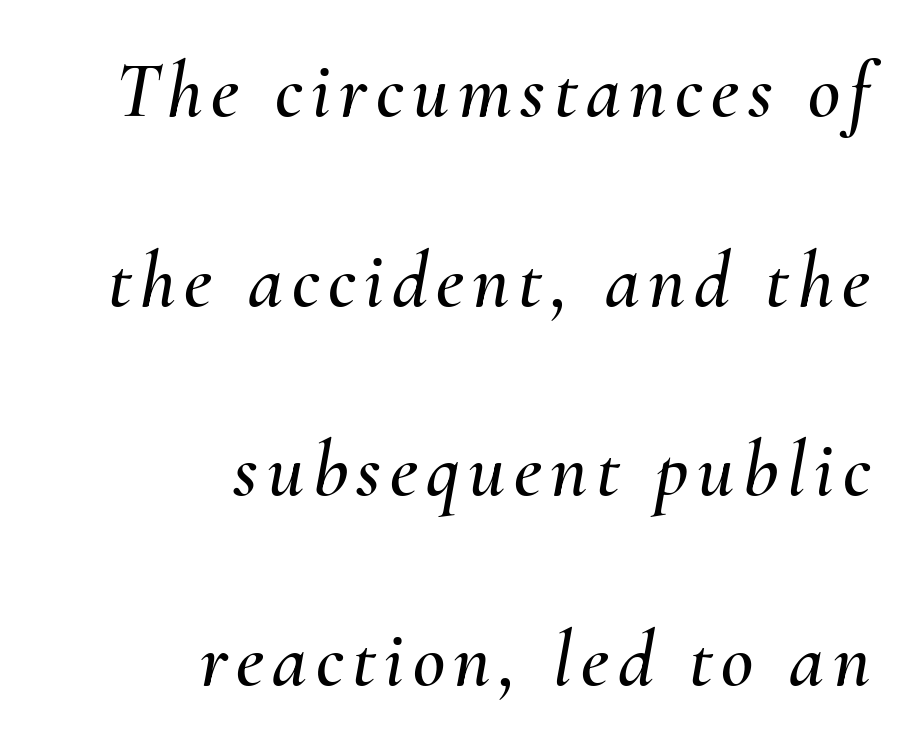
Beneath every word, the page is bare. A typesetter would mark this as italic. Rows of type keep a wide berth in the vertical direction. Character widths vary here, with narrow letters taking less room than wide ones.
